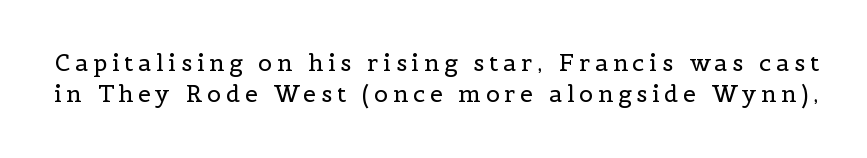
The image shows 23 px text type, upright; set normal line spacing (1.36x), unusually wide letter spacing (+0.21 em), not underlined.
